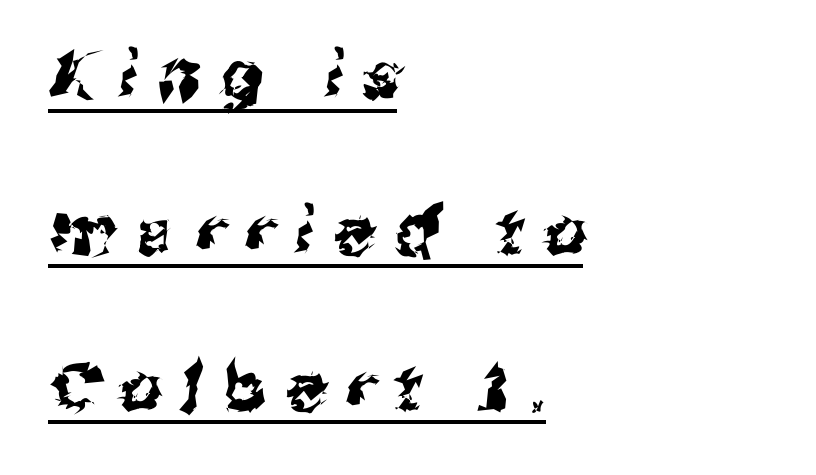
Q: Is the typeface a serif or a sans-serif typeface? A: Sans-serif.
Q: Is the text underlined? A: Yes.
Q: How is the paragraph aligned? A: Left-aligned.
Q: Is the spacing between letters normal or unusually wide? A: Unusually wide.
Q: Is the spacing between lines tight, normal or loose? A: Loose.
Q: Width (condensed, normal, or wide)? A: Normal.
Q: Stroke contrast? A: Medium.
Q: x-height? A: Medium.
Q: Monospaced? A: No.
